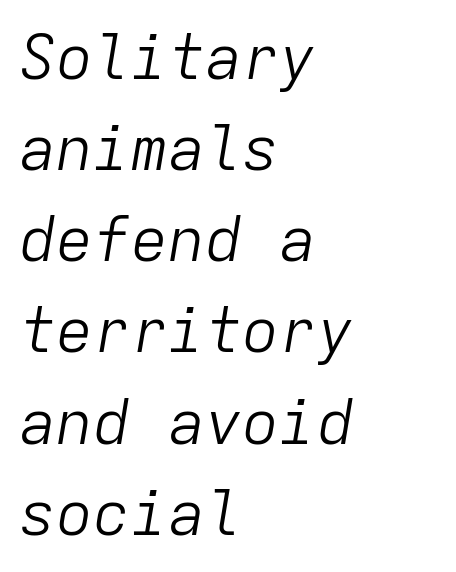
Vertically, the passage feels balanced, rows spaced as you'd expect. A typesetter would call this monospace, since all characters share one set width. These lines were composed using italics. No letter is thick-stroked: the sample isn't bold. How are the letters spaced? Ordinarily, with no added tracking. Any mark beneath the type? The region is blank.
